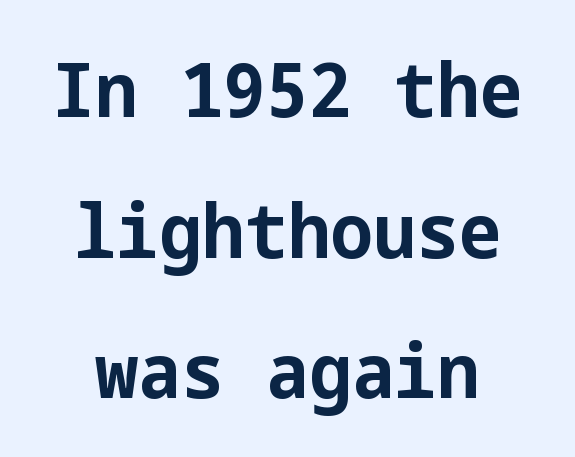
{"serif": "no", "italic": "no", "bold": "yes", "weight": "bold", "width": "normal", "stroke_contrast": "low", "x_height": "medium", "underline": "no", "align": "center", "line_spacing_ratio": 1.85, "letter_spacing": "normal", "letter_spacing_em": 0.0, "glyph_px": 76}
